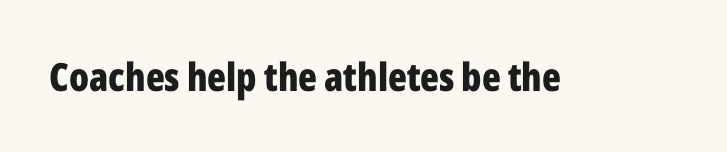
The image shows 39 px bold, condensed sans-serif type, upright; set normal letter spacing, not underlined; low stroke contrast and a medium x-height.
